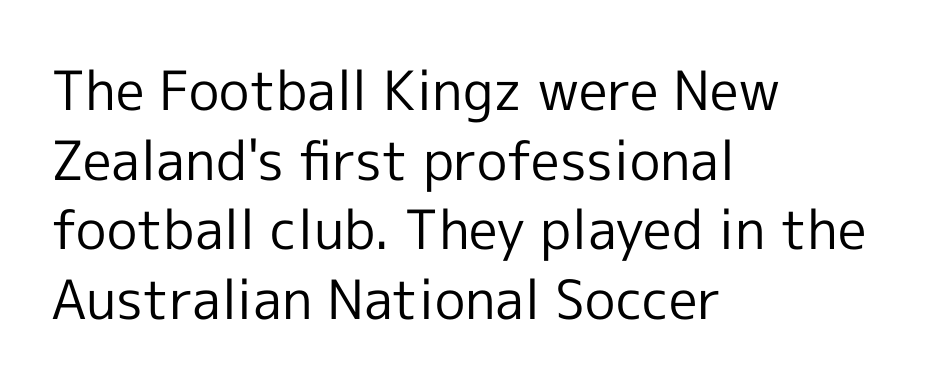
The image shows 54 px regular-weight sans-serif type, upright; set left-aligned, normal line spacing (1.29x), normal letter spacing, not underlined; a medium x-height.
